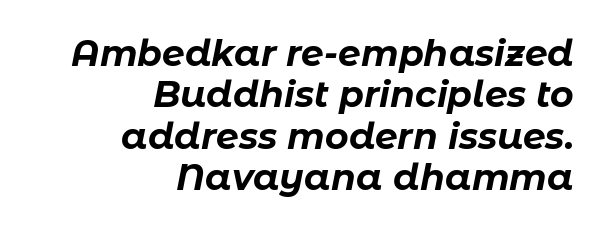
The image shows 36 px bold type, italic (leaning right); set right-aligned, tight line spacing (1.15x), normal letter spacing, not underlined; low stroke contrast and a medium x-height.
